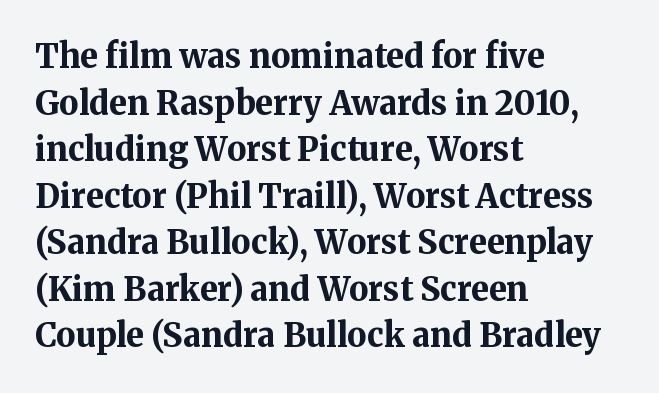
{"serif": "yes", "italic": "no", "bold": "yes", "weight": "bold", "width": "normal", "stroke_contrast": "medium", "x_height": "medium", "monospaced": "no", "underline": "no", "align": "left", "line_spacing": "normal", "line_spacing_ratio": 1.41, "letter_spacing": "normal", "letter_spacing_em": 0.0, "glyph_px": 33}
